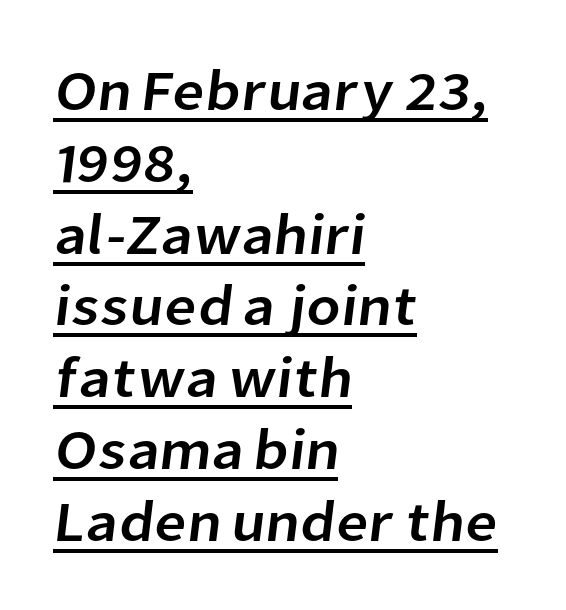
Q: Is the typeface a serif or a sans-serif typeface? A: Sans-serif.
Q: Is the text underlined? A: Yes.
Q: How is the paragraph aligned? A: Left-aligned.
Q: Is the spacing between letters normal or unusually wide? A: Normal.
Q: Is the spacing between lines tight, normal or loose? A: Normal.
Q: Width (condensed, normal, or wide)? A: Normal.
Q: Stroke contrast? A: Low.
Q: x-height? A: Medium.
Q: Monospaced? A: No.
